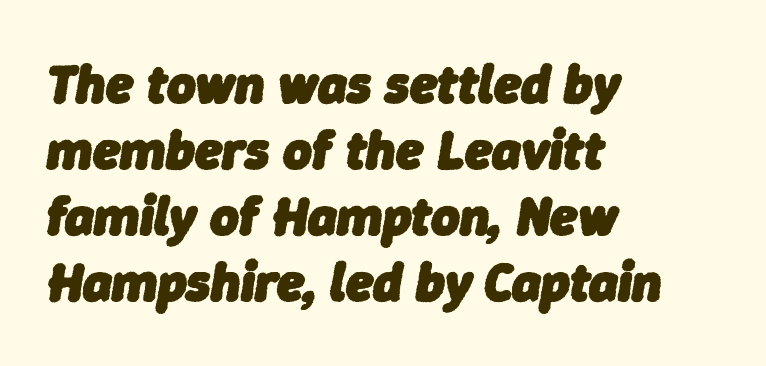
The image shows 55 px heavy type, italic (leaning right); set left-aligned, line spacing 1.2x, normal letter spacing, not underlined; low stroke contrast and a medium x-height.
